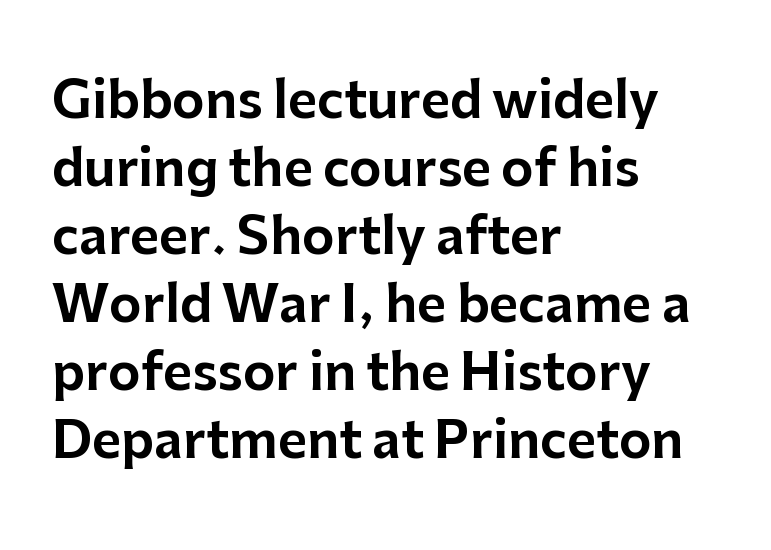
{"serif": "no", "italic": "no", "width": "normal", "stroke_contrast": "low", "x_height": "medium", "monospaced": "no", "underline": "no", "align": "left", "line_spacing": "normal", "line_spacing_ratio": 1.36, "letter_spacing": "normal", "letter_spacing_em": 0.0, "glyph_px": 50}
